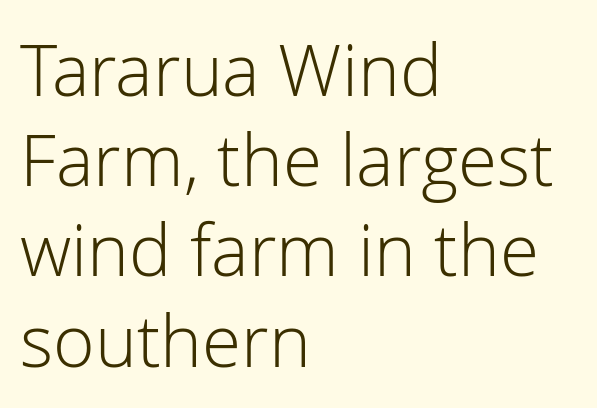
Look at the bottom of the vertical strokes: they stop flat, with no serifs. On a weight scale, this lands at 450 or below. The tracking reads as untouched default to a designer's eye. Tall strokes in this sample are plumb rather than angled. Regarding leading, the lines here are spaced in the standard way.
